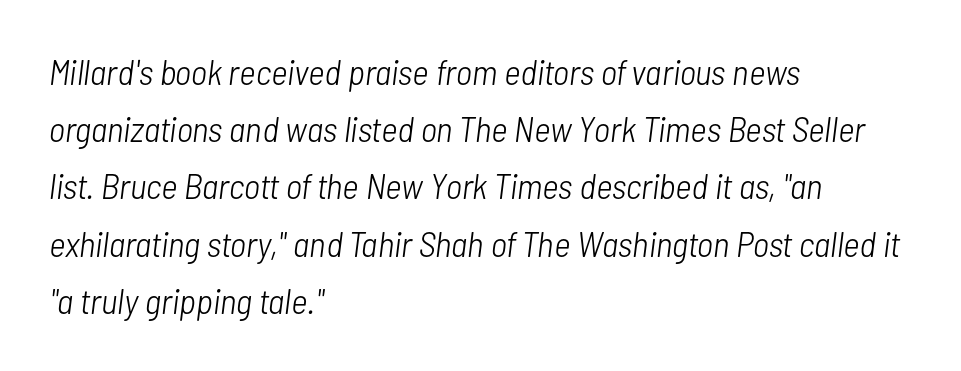
Q: Is the text bold? A: No.
Q: Is the text italic (slanted)? A: Yes, it leans right by about 7 degrees.
Q: Is the text underlined? A: No.
Q: How is the paragraph aligned? A: Left-aligned.
Q: Is the spacing between letters normal or unusually wide? A: Normal.
Q: Is the spacing between lines tight, normal or loose? A: Normal.
Q: Width (condensed, normal, or wide)? A: Condensed.
Q: Stroke contrast? A: Low.
Q: x-height? A: Medium.
Q: Monospaced? A: No.
